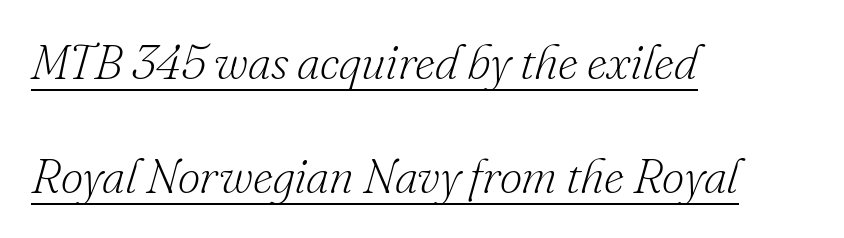
{"serif": "yes", "italic": "yes", "lean": "right", "slant_degrees": 16, "bold": "no", "weight": "light", "width": "normal", "stroke_contrast": "low", "x_height": "small", "monospaced": "no", "underline": "yes", "align": "left", "line_spacing": "loose", "line_spacing_ratio": 2.33, "letter_spacing": "normal", "letter_spacing_em": 0.0, "glyph_px": 49}
